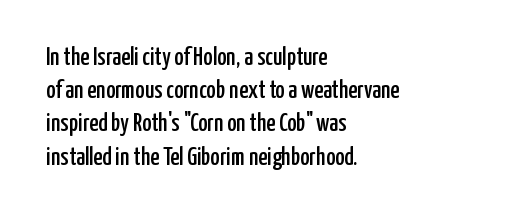
The image shows 25 px text type, upright; set left-aligned, normal line spacing (1.33x), normal letter spacing, not underlined.
